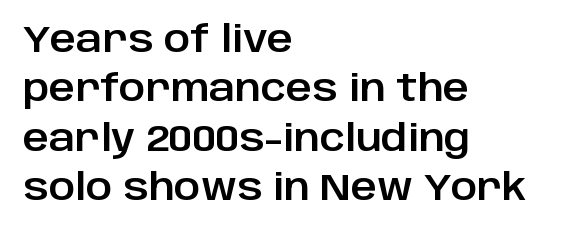
{"serif": "no", "italic": "no", "width": "normal", "stroke_contrast": "low", "x_height": "large", "monospaced": "no", "underline": "no", "align": "left", "line_spacing": "normal", "line_spacing_ratio": 1.37, "letter_spacing": "normal", "letter_spacing_em": 0.0, "glyph_px": 36}
